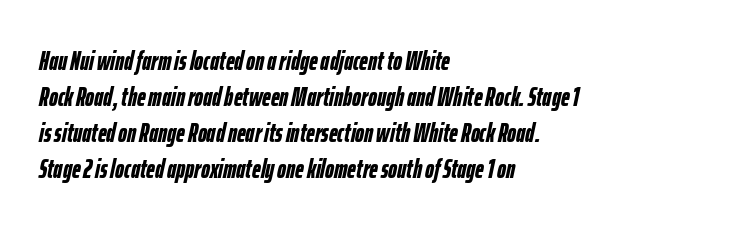
{"italic": "yes", "lean": "right", "slant_degrees": 12, "bold": "yes", "underline": "no", "align": "left", "line_spacing": "normal", "line_spacing_ratio": 1.33, "letter_spacing": "normal", "letter_spacing_em": 0.0, "glyph_px": 27}
